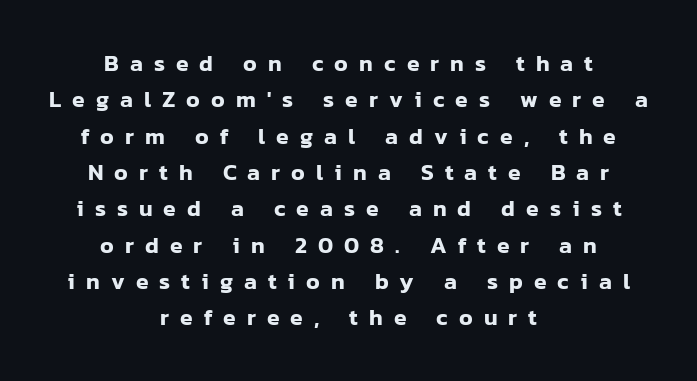
Q: Is the text italic (slanted)? A: No, it is upright.
Q: Is the text underlined? A: No.
Q: How is the paragraph aligned? A: Centered.
Q: Is the spacing between letters normal or unusually wide? A: Unusually wide.
Q: Is the spacing between lines tight, normal or loose? A: Normal.
